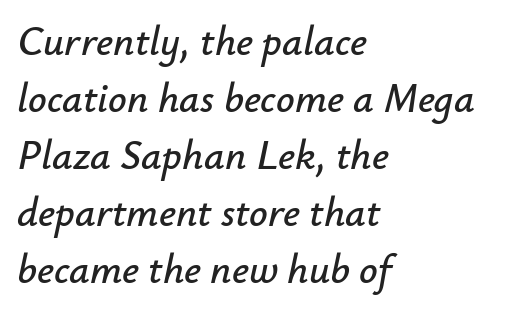
Alignment: flush left. The passage shown leans; its letterforms are oblique. Tracking value appears to be zero — textbook default spacing. Plain, unruled lines of type.
